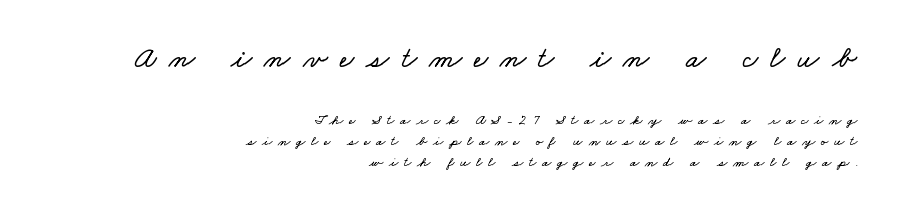
Between one letter and the next there's a generous, obvious gap. Successive baselines arrive at the customary interval. Letters rest on an invisible, unmarked baseline. The typesetter chose a ragged-left arrangement here. The letters advance in unequal steps, a hallmark of proportional type. Large over small — that's the arrangement of the two blocks here.
